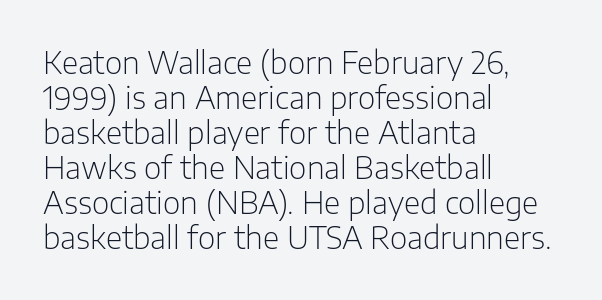
{"serif": "no", "italic": "no", "bold": "no", "weight": "light", "width": "normal", "stroke_contrast": "low", "x_height": "medium", "monospaced": "no", "underline": "no", "align": "left", "line_spacing_ratio": 1.17, "letter_spacing": "normal", "letter_spacing_em": 0.0, "glyph_px": 30}
